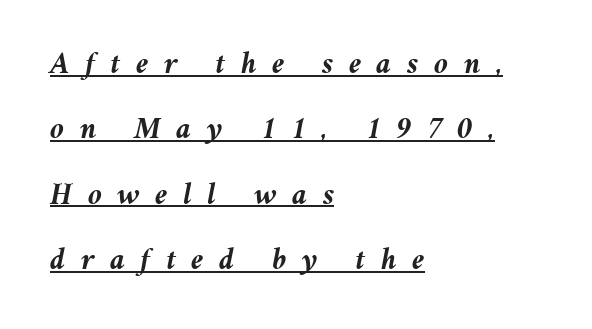
{"italic": "yes", "lean": "right", "slant_degrees": 11, "bold": "yes", "weight": "semibold", "width": "normal", "stroke_contrast": "medium", "x_height": "medium", "monospaced": "no", "underline": "yes", "align": "left", "line_spacing": "loose", "line_spacing_ratio": 2.11, "letter_spacing": "wide", "letter_spacing_em": 0.5, "glyph_px": 31}
